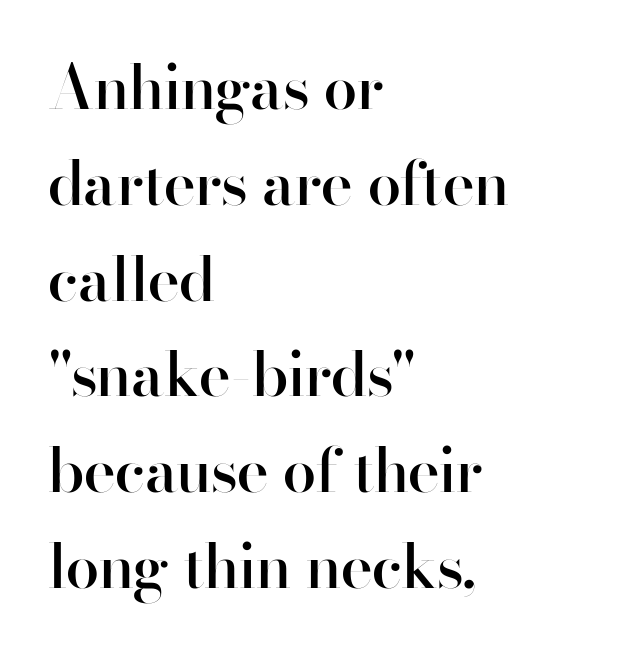
The tracking reads as untouched default to a designer's eye. This rendering uses left alignment, leaving the right contour irregular. Honestly, the row spacing looks completely unremarkable. Is this a fixed-width face? No — the glyphs have proportional, varying widths. I'd describe the lettering as semibold — firm but not a full bold.
